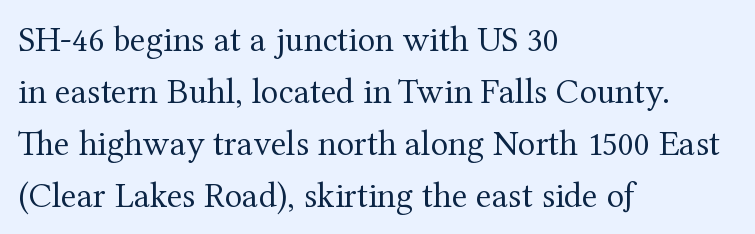
{"serif": "yes", "italic": "no", "bold": "no", "weight": "regular", "width": "normal", "stroke_contrast": "medium", "x_height": "medium", "monospaced": "no", "underline": "no", "align": "left", "line_spacing": "normal", "line_spacing_ratio": 1.44, "letter_spacing": "normal", "letter_spacing_em": 0.0, "glyph_px": 36}
